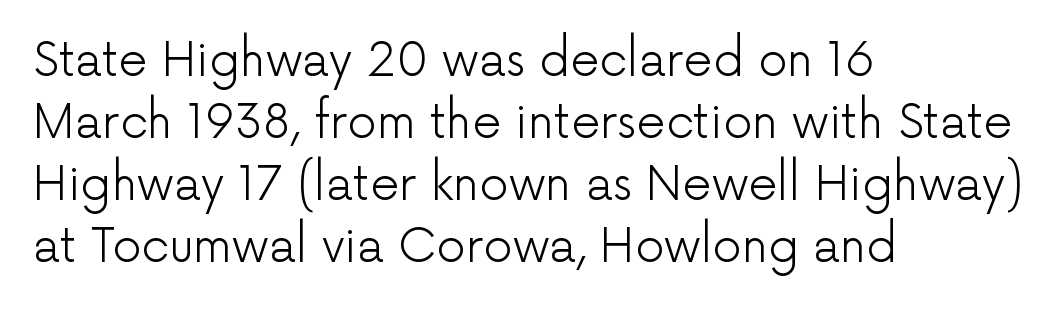
The image shows 46 px light sans-serif type, upright; set left-aligned, normal line spacing (1.35x), normal letter spacing, not underlined; low stroke contrast and a medium x-height.
